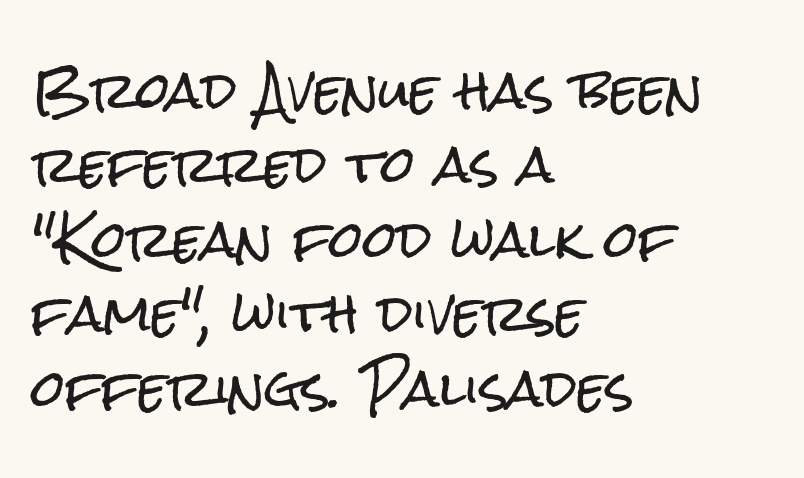
Interline gaps are of average width in this sample. Students, note that the glyphs here touch the page at normal intervals. Vertical strokes here are truly vertical. Line beginnings align vertically; line endings do not. The font family rendered here belongs to the sans-serif group.
